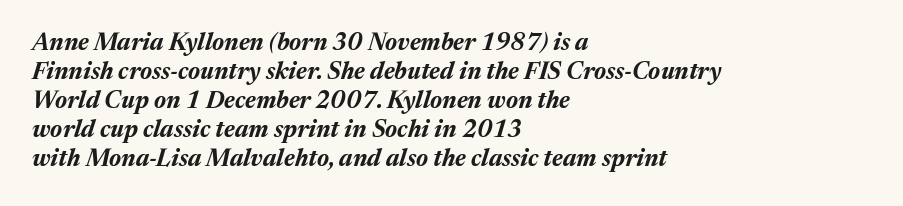
{"italic": "yes", "lean": "right", "slant_degrees": 17, "bold": "yes", "underline": "no", "align": "left", "line_spacing_ratio": 1.21, "letter_spacing": "normal", "letter_spacing_em": 0.0, "glyph_px": 24}
